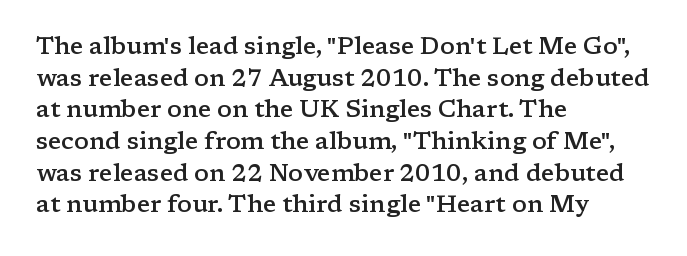
Q: Is the text bold? A: Semi-bold.
Q: Is the text italic (slanted)? A: No, it is upright.
Q: Is the text underlined? A: No.
Q: How is the paragraph aligned? A: Left-aligned.
Q: Is the spacing between letters normal or unusually wide? A: Normal.
Q: Is the spacing between lines tight, normal or loose? A: Normal.
